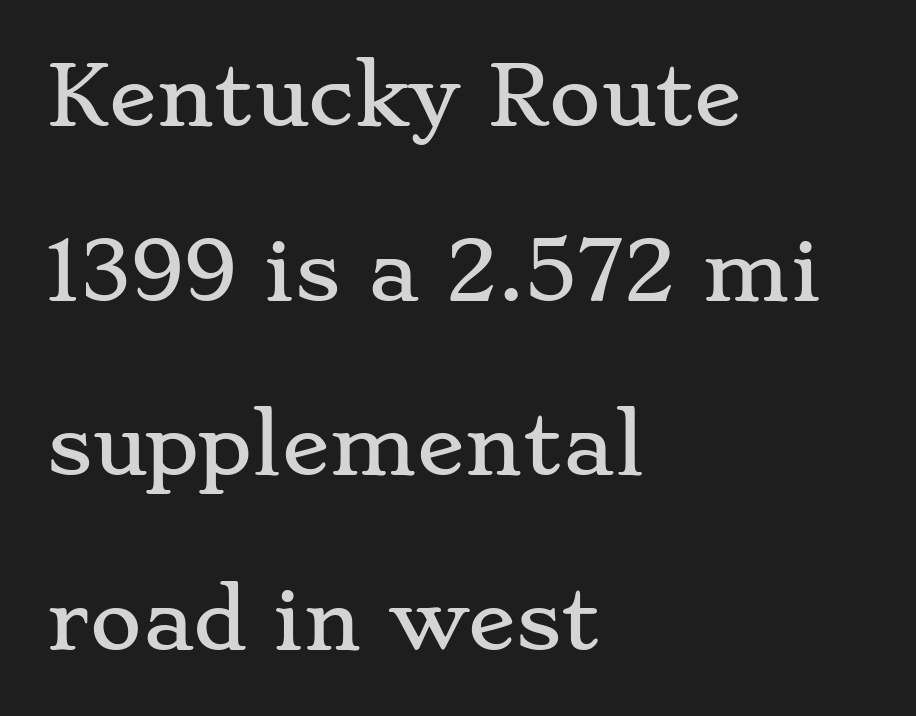
Regarding leading, the lines here are spaced well apart. The lines are quadded left. The face used here is seriffed, in the tradition of book romans. Each letter keeps its own natural width here, so spacing adapts to shape. A clean baseline with only descenders dipping below it.
